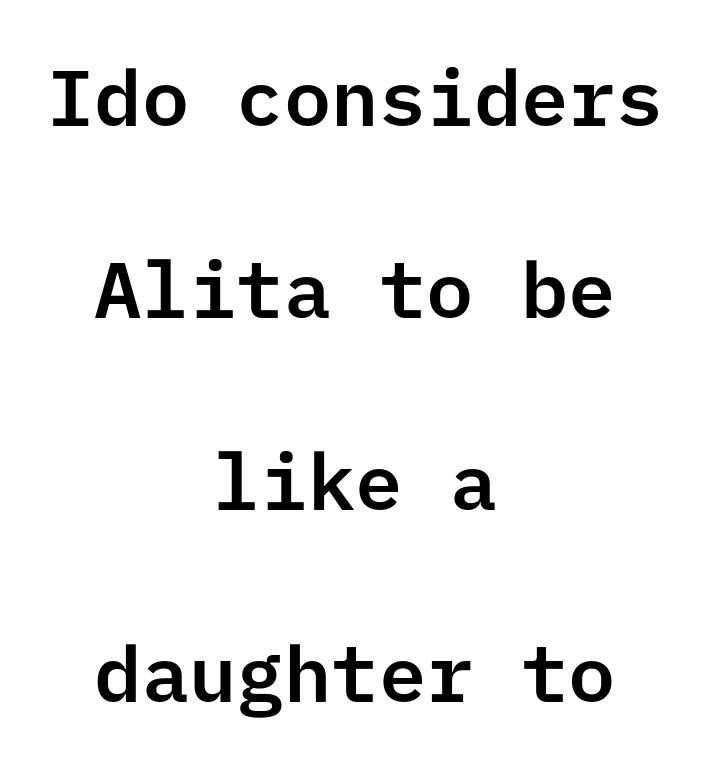
The image shows 79 px sans-serif type, upright; set centered, loose line spacing (2.43x), normal letter spacing, not underlined; low stroke contrast and a medium x-height.
